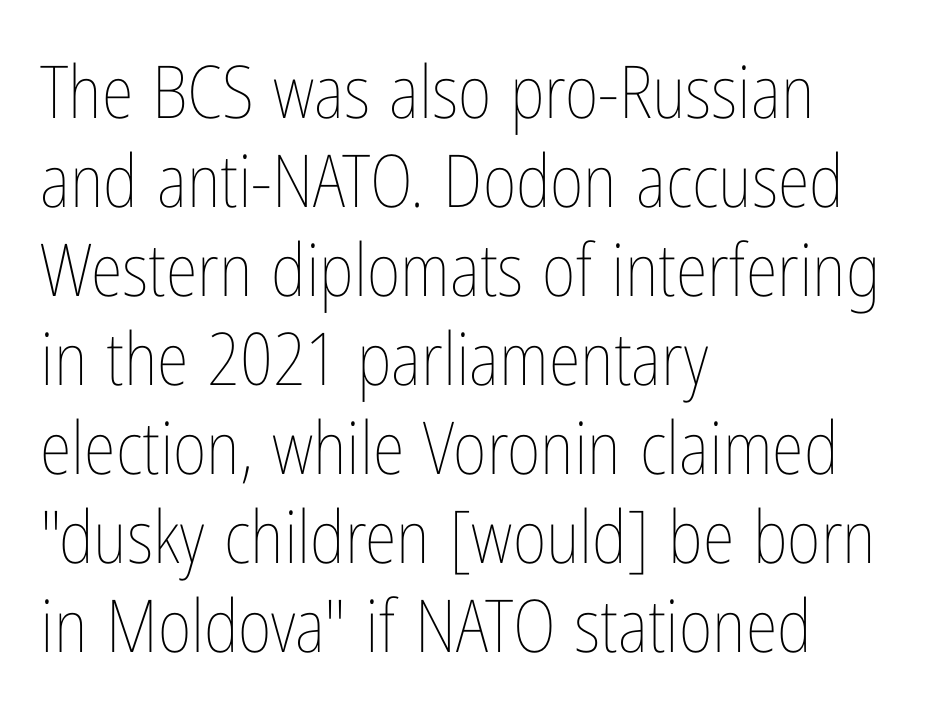
{"italic": "no", "bold": "no", "weight": "thin", "width": "condensed", "stroke_contrast": "low", "x_height": "medium", "monospaced": "no", "underline": "no", "align": "left", "line_spacing_ratio": 1.22, "letter_spacing": "normal", "letter_spacing_em": 0.0, "glyph_px": 73}
